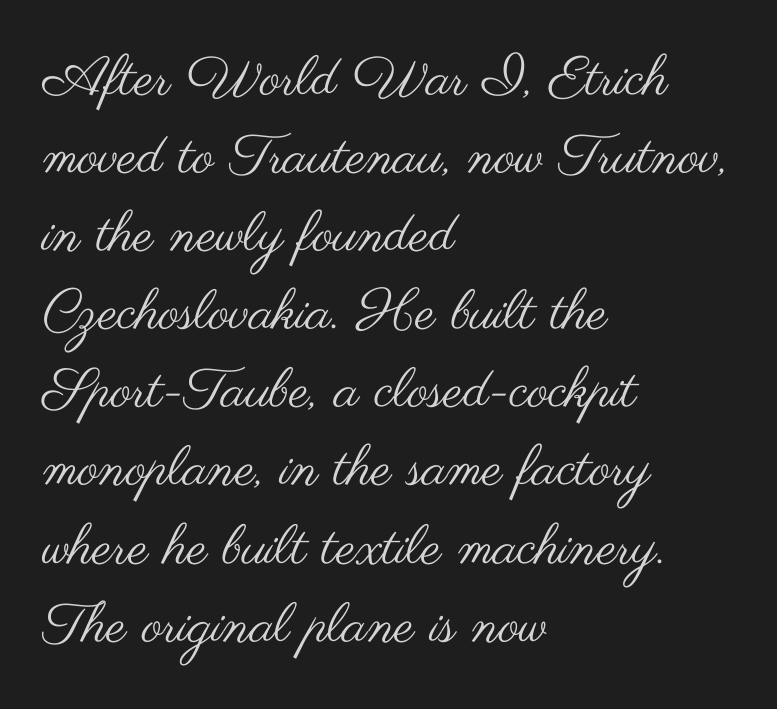
Q: Is the text bold? A: No.
Q: Is the text italic (slanted)? A: Yes.
Q: Is the typeface a serif or a sans-serif typeface? A: Sans-serif.
Q: Is the text underlined? A: No.
Q: How is the paragraph aligned? A: Left-aligned.
Q: Is the spacing between letters normal or unusually wide? A: Normal.
Q: Is the spacing between lines tight, normal or loose? A: Normal.
Q: Width (condensed, normal, or wide)? A: Wide.
Q: Stroke contrast? A: Medium.
Q: x-height? A: Small.
Q: Monospaced? A: No.
